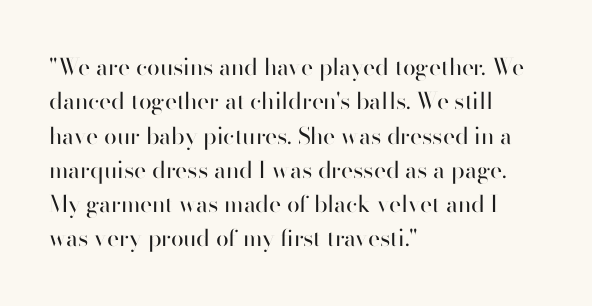
The image shows 23 px text type, upright; set left-aligned, normal line spacing (1.49x), normal letter spacing, not underlined.
